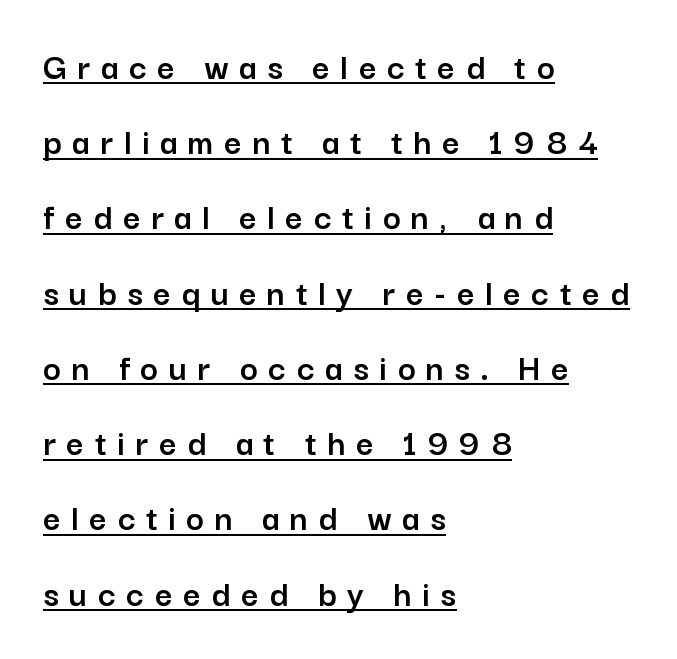
This sample carries an underscore along the baseline area. This block would shrink considerably if given ordinary leading; it's expanded now. Layout note: lines flush left. Nope, not italic — everything's standing straight.
